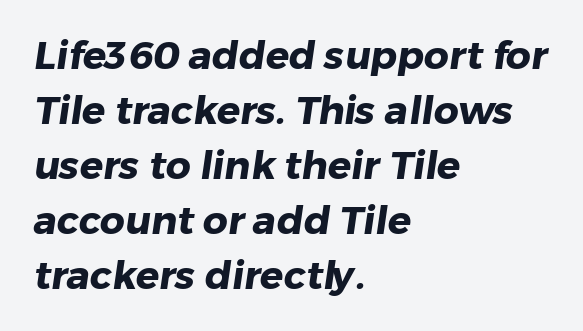
Q: Is the text bold? A: Yes.
Q: Is the typeface a serif or a sans-serif typeface? A: Sans-serif.
Q: Is the text underlined? A: No.
Q: How is the paragraph aligned? A: Left-aligned.
Q: Is the spacing between letters normal or unusually wide? A: Normal.
Q: Is the spacing between lines tight, normal or loose? A: Normal.
Q: Width (condensed, normal, or wide)? A: Normal.
Q: Stroke contrast? A: Low.
Q: x-height? A: Medium.
Q: Monospaced? A: No.
